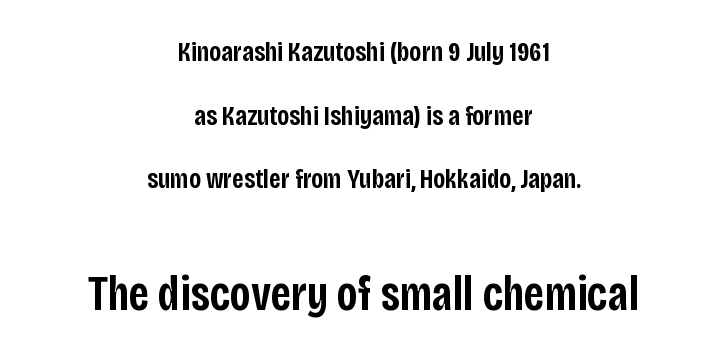
Q: Is the text bold? A: Semi-bold.
Q: Is the text italic (slanted)? A: No, it is upright.
Q: Is the typeface a serif or a sans-serif typeface? A: Sans-serif.
Q: Is the text underlined? A: No.
Q: How is the paragraph aligned? A: Centered.
Q: Is the spacing between letters normal or unusually wide? A: Normal.
Q: Is the spacing between lines tight, normal or loose? A: Loose.
Q: Which block of text is set in a larger size, the first (top) or the second (bottom)? A: The second (bottom) one.
Q: Width (condensed, normal, or wide)? A: Condensed.
Q: Stroke contrast? A: Low.
Q: x-height? A: Large.
Q: Monospaced? A: No.
